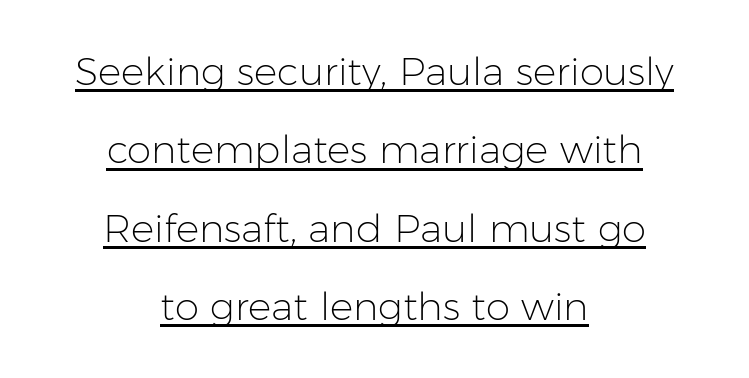
The image shows 39 px light sans-serif type, upright; set centered, loose line spacing (2.01x), normal letter spacing, underlined; low stroke contrast and a medium x-height.
